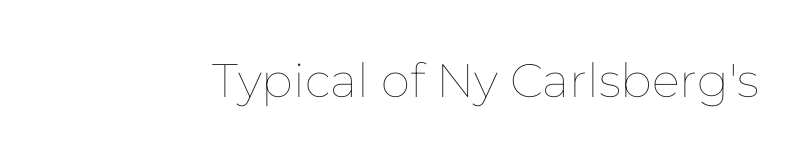
Ordinary non-slanted type is in use. The weight would be labelled regular, book, light, or lighter still. Check the space under the baseline: it is left empty. The gaps between neighbouring characters are ordinary and unremarkable. Note the varied advance widths — an 'i' is clearly narrower than an 'm'.
